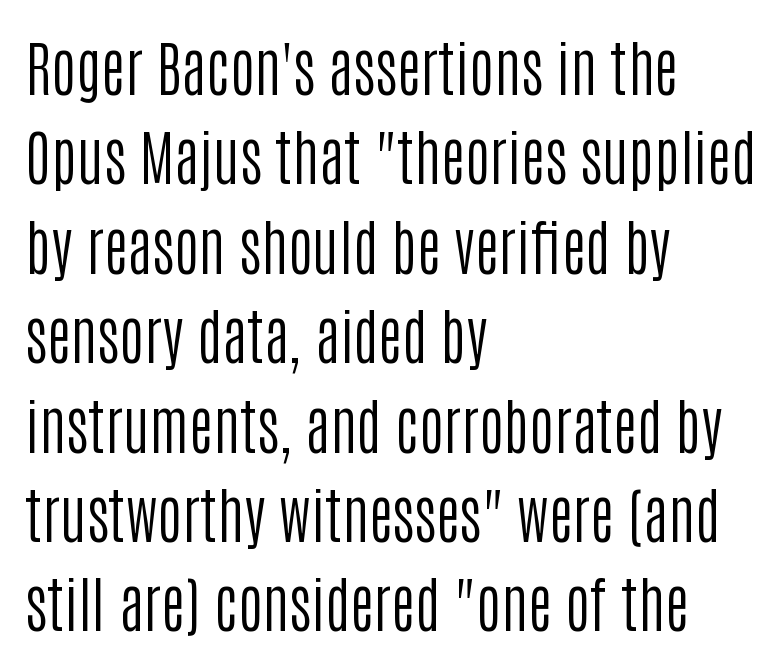
The image shows 60 px regular-weight, condensed sans-serif type, upright; set left-aligned, normal line spacing (1.49x), normal letter spacing, not underlined; low stroke contrast and a large x-height.
